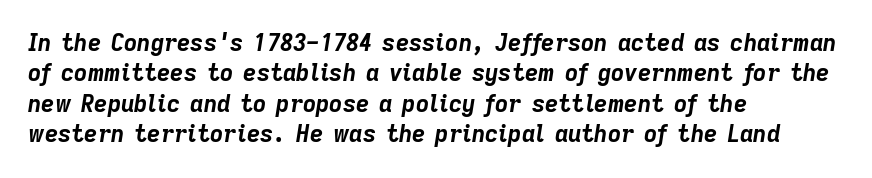
{"italic": "yes", "lean": "right", "slant_degrees": 9, "bold": "yes", "underline": "no", "align": "left", "line_spacing": "normal", "line_spacing_ratio": 1.32, "letter_spacing": "normal", "letter_spacing_em": 0.0, "glyph_px": 23}
